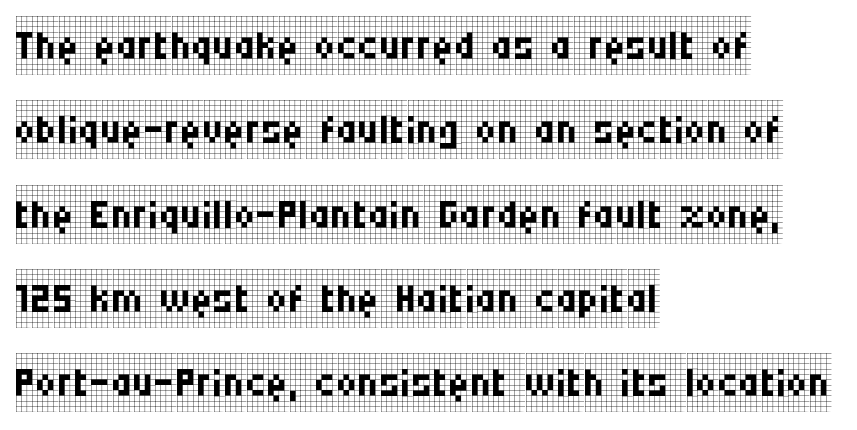
This sample uses an upright cut, with every glyph sitting square on the baseline. Compared with a typical body face, this is equally light or lighter still. The letters advance in unequal steps, a hallmark of proportional type. All the whitespace from short lines collects on the right.
